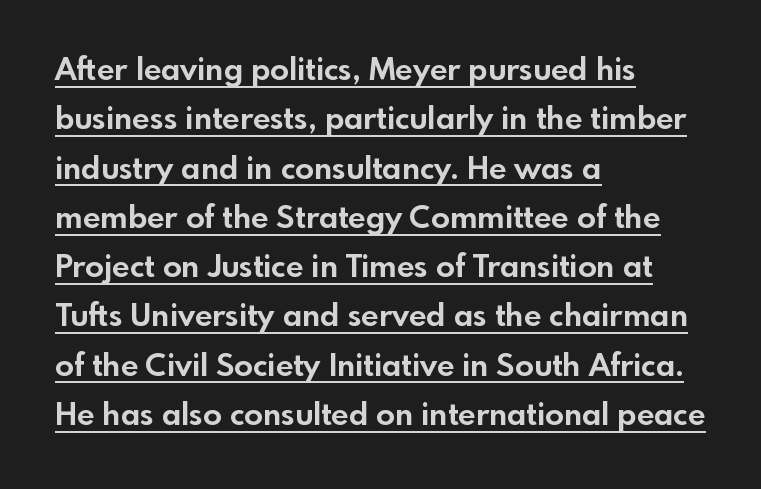
Q: Is the text bold? A: Yes.
Q: Is the text italic (slanted)? A: No, it is upright.
Q: Is the typeface a serif or a sans-serif typeface? A: Sans-serif.
Q: Is the text underlined? A: Yes.
Q: How is the paragraph aligned? A: Left-aligned.
Q: Is the spacing between letters normal or unusually wide? A: Normal.
Q: Is the spacing between lines tight, normal or loose? A: Normal.
Q: Width (condensed, normal, or wide)? A: Normal.
Q: x-height? A: Small.
Q: Monospaced? A: No.
